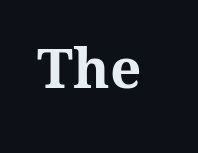
Q: Is the text bold? A: Yes.
Q: Is the text italic (slanted)? A: No, it is upright.
Q: Is the text underlined? A: No.
Q: Is the spacing between letters normal or unusually wide? A: Normal.
Q: Width (condensed, normal, or wide)? A: Normal.
Q: Stroke contrast? A: Medium.
Q: x-height? A: Medium.
Q: Monospaced? A: No.
